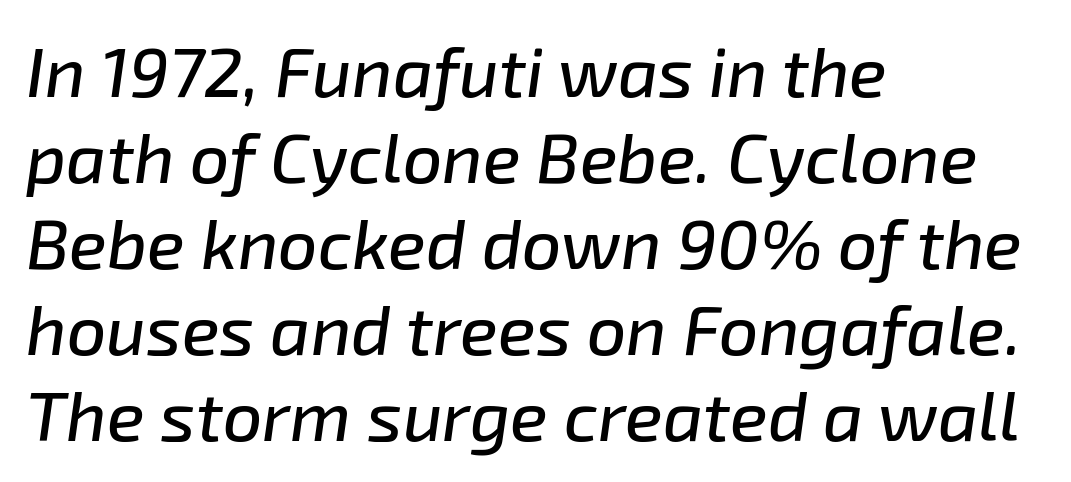
The image shows 70 px text type, italic (leaning right); set left-aligned, line spacing 1.23x, normal letter spacing, not underlined; low stroke contrast and a medium x-height.
